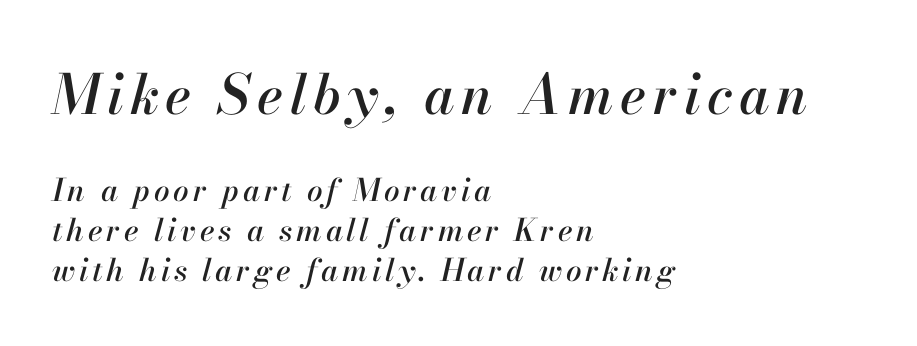
The image shows 55 px text type, italic (leaning right); set left-aligned, normal line spacing (1.28x), not underlined; the first (top) block is 1.77x larger; high stroke contrast and a small x-height.
